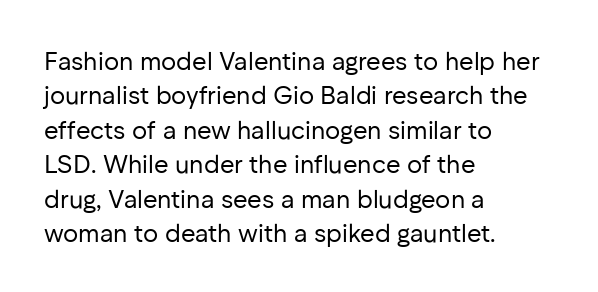
{"italic": "no", "bold": "no", "underline": "no", "align": "left", "line_spacing": "normal", "line_spacing_ratio": 1.38, "letter_spacing": "normal", "letter_spacing_em": 0.0, "glyph_px": 25}
